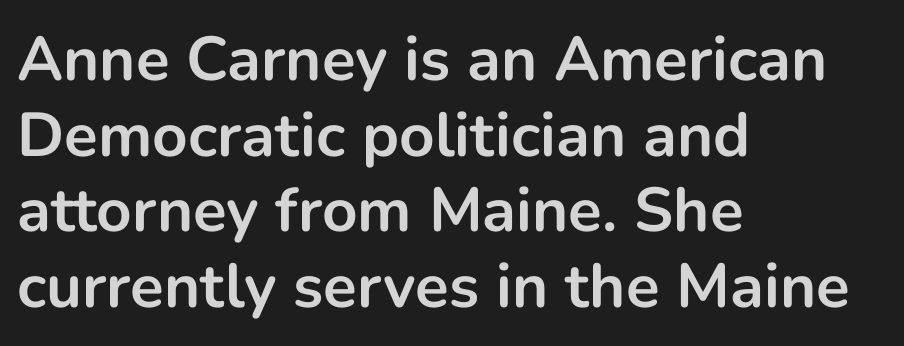
What stands out about the letter spacing? Nothing — it is the standard amount. Caption: multi-line text, flush left, ragged right. Vertical strokes here are truly vertical. Regarding serifs, this sample does without them.
